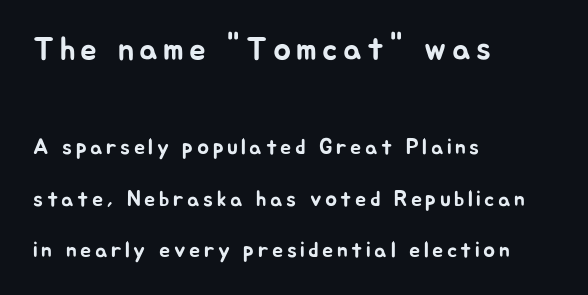
{"serif": "no", "italic": "no", "width": "normal", "stroke_contrast": "low", "x_height": "medium", "monospaced": "no", "underline": "no", "align": "left", "line_spacing": "loose", "line_spacing_ratio": 2.33, "larger_block": "first", "size_ratio": 1.5, "glyph_px": 33}
